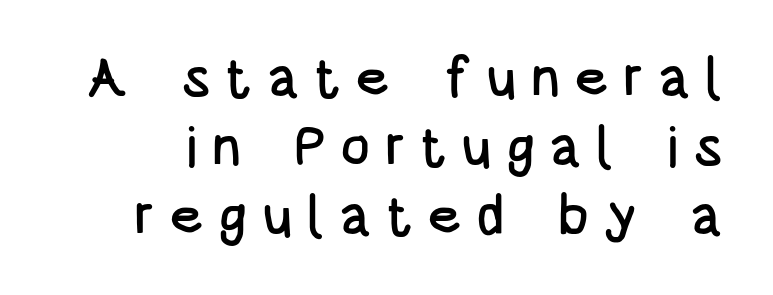
Q: Is the text italic (slanted)? A: No, it is upright.
Q: Is the typeface a serif or a sans-serif typeface? A: Sans-serif.
Q: Is the text underlined? A: No.
Q: Is the spacing between letters normal or unusually wide? A: Unusually wide.
Q: Width (condensed, normal, or wide)? A: Condensed.
Q: Stroke contrast? A: Low.
Q: x-height? A: Large.
Q: Monospaced? A: No.
